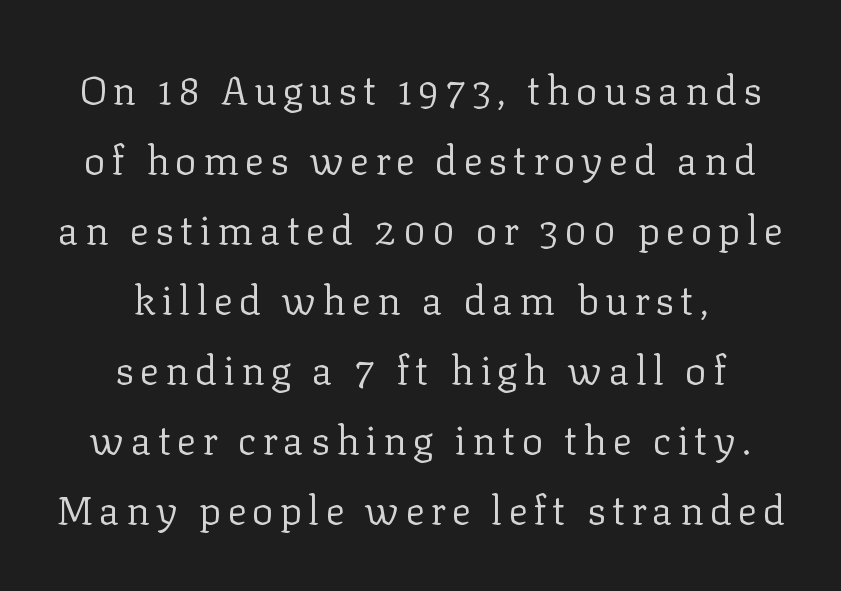
Q: Is the text bold? A: No.
Q: Is the text italic (slanted)? A: No, it is upright.
Q: Is the typeface a serif or a sans-serif typeface? A: Serif.
Q: Is the text underlined? A: No.
Q: How is the paragraph aligned? A: Centered.
Q: Width (condensed, normal, or wide)? A: Normal.
Q: Stroke contrast? A: Low.
Q: x-height? A: Medium.
Q: Monospaced? A: No.
